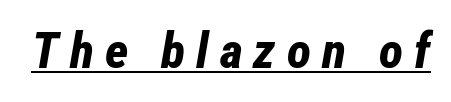
Q: Is the text bold? A: Yes.
Q: Is the text italic (slanted)? A: Yes, it leans right by about 12 degrees.
Q: Is the text underlined? A: Yes.
Q: Is the spacing between letters normal or unusually wide? A: Unusually wide.
Q: Width (condensed, normal, or wide)? A: Condensed.
Q: Stroke contrast? A: Low.
Q: x-height? A: Medium.
Q: Monospaced? A: No.
